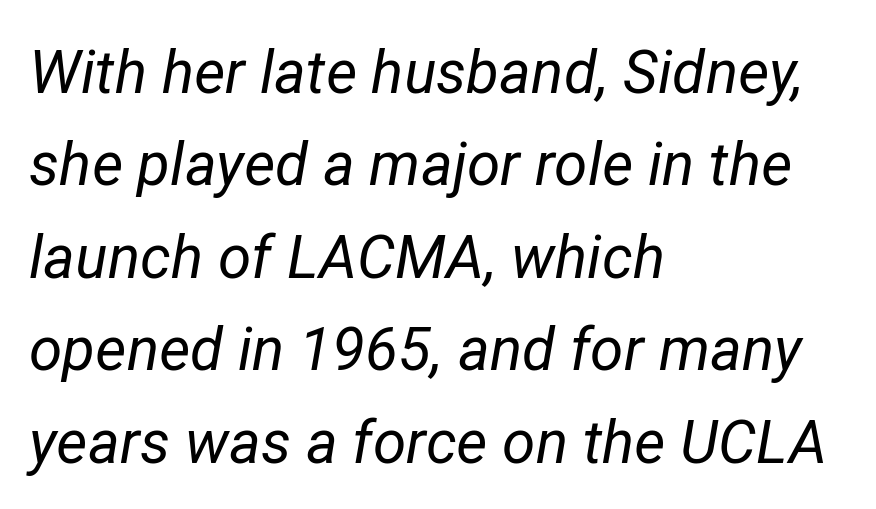
Inter-character spacing is left at the font's built-in metrics. Do the characters align in a grid? No, the font is proportional. The rendering anchors every line to the left-hand side. An italicized treatment has been applied to the whole sample. Honestly, there is no underline to notice here at all.
